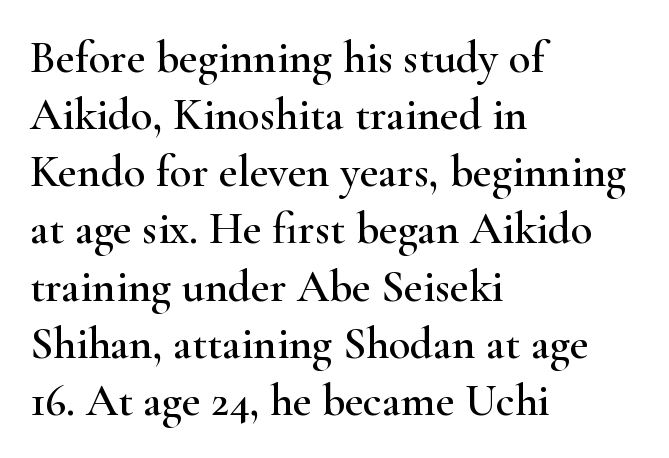
{"serif": "yes", "italic": "no", "width": "wide", "stroke_contrast": "high", "x_height": "small", "monospaced": "no", "underline": "no", "align": "left", "line_spacing": "normal", "line_spacing_ratio": 1.27, "letter_spacing": "normal", "letter_spacing_em": 0.0, "glyph_px": 45}
